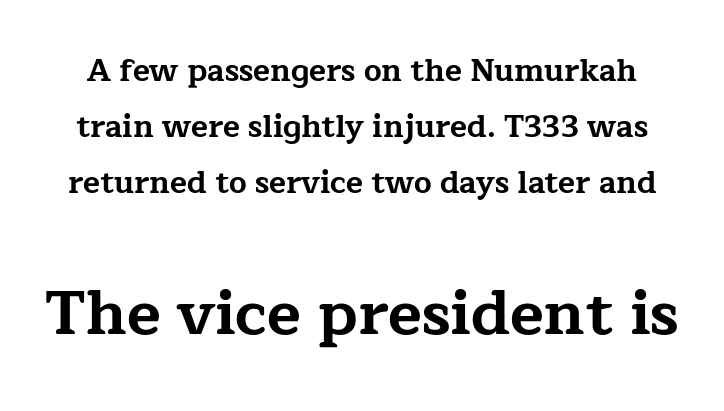
Short note: letters normally spaced. Nope, not italic — everything's standing straight. The words here are not underlined. This sample has the flowing, uneven cadence of proportional lettering.
